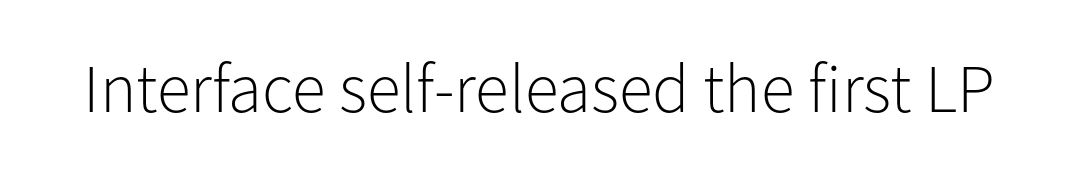
The image shows 69 px light sans-serif type, upright; set normal letter spacing, not underlined; low stroke contrast and a medium x-height.
